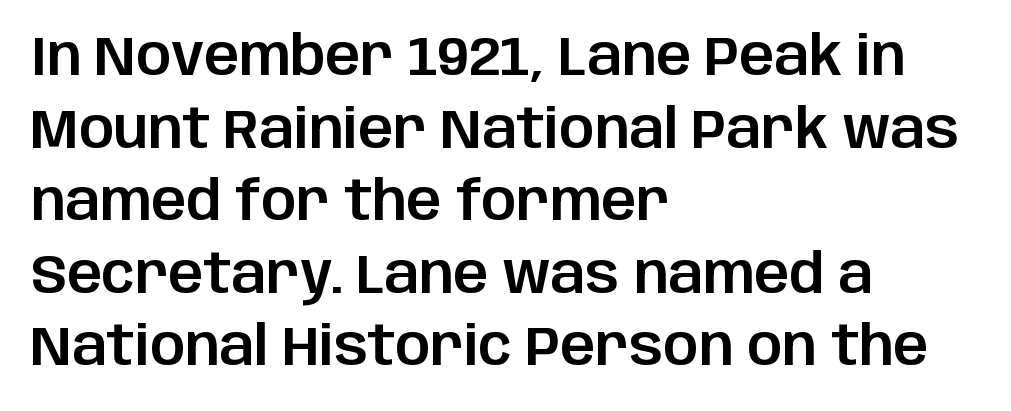
Rule under the text: the space is simply empty. Vertical strokes here are truly vertical. The gaps between neighbouring characters are ordinary and unremarkable. The vertical gap from one line to the next is medium. The glyphs in this specimen are sans serif.
